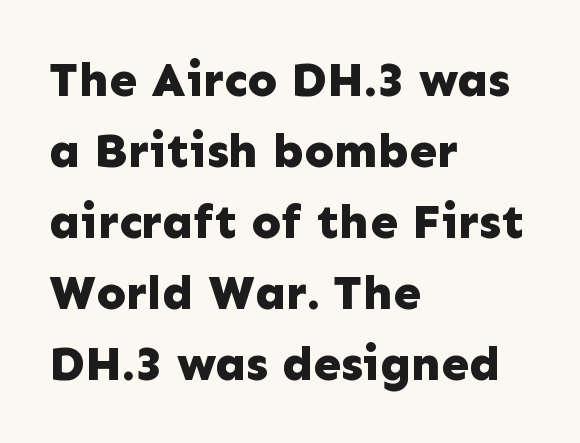
{"serif": "no", "italic": "no", "bold": "yes", "weight": "bold", "width": "normal", "stroke_contrast": "low", "x_height": "medium", "monospaced": "no", "underline": "no", "align": "left", "line_spacing": "normal", "line_spacing_ratio": 1.45, "letter_spacing": "normal", "letter_spacing_em": 0.0, "glyph_px": 49}
